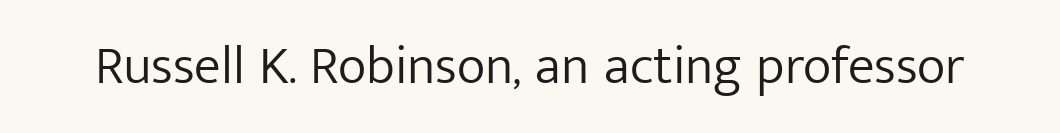
Grotesque or geometric, the face here clearly has no serifs. These lines are rendered in a variable-pitch font. Italic? Not at all — the glyphs are vertical. The cut favours lightness, reaching ordinary text weight at its darkest. In terms of letterspacing, this is plain default setting. Nobody drew a line under any word here.
